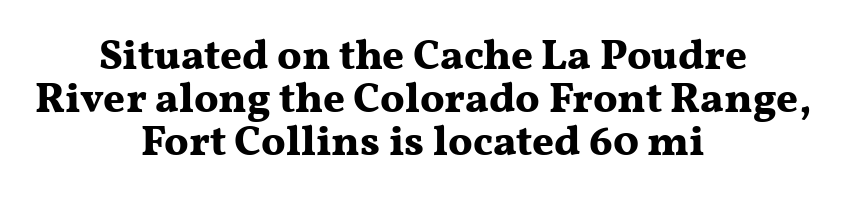
The image shows 42 px bold, wide serif type, upright; set centered, tight line spacing (1.02x), normal letter spacing, not underlined; medium stroke contrast and a medium x-height.
